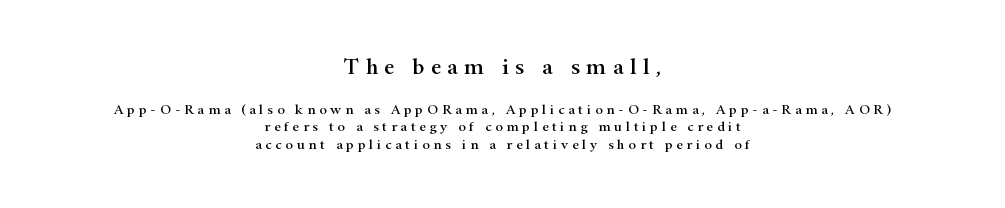
How would I describe the line gaps? Plain and ordinary. Is the letter spacing exaggerated? Yes — the characters are pushed far apart. Designer's note — italics off, roman on. Descenders hang freely into open space. Bigger letters appear in the top chunk; the bottom chunk is reduced.
